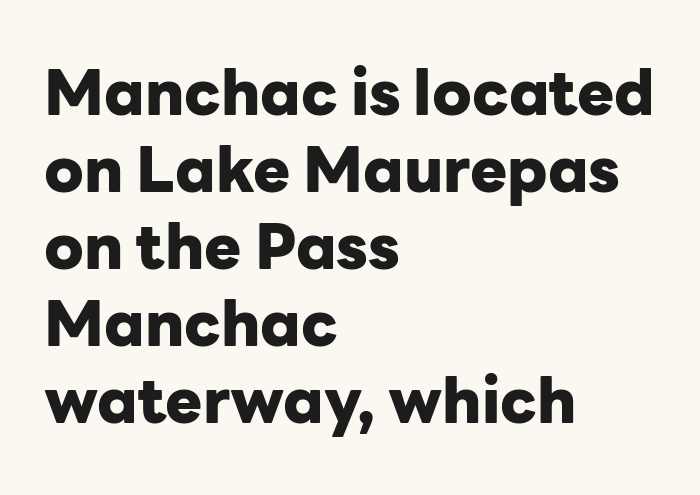
The image shows 62 px heavy sans-serif type, upright; set left-aligned, line spacing 1.24x, normal letter spacing, not underlined; low stroke contrast and a medium x-height.
